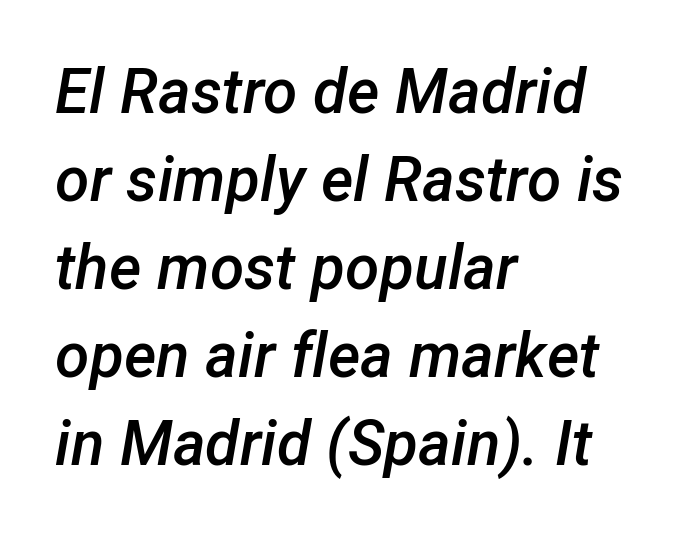
{"italic": "yes", "lean": "right", "slant_degrees": 12, "bold": "semi", "weight": "semibold", "width": "normal", "stroke_contrast": "low", "x_height": "medium", "monospaced": "no", "underline": "no", "align": "left", "line_spacing": "normal", "line_spacing_ratio": 1.42, "letter_spacing": "normal", "letter_spacing_em": 0.0, "glyph_px": 62}
